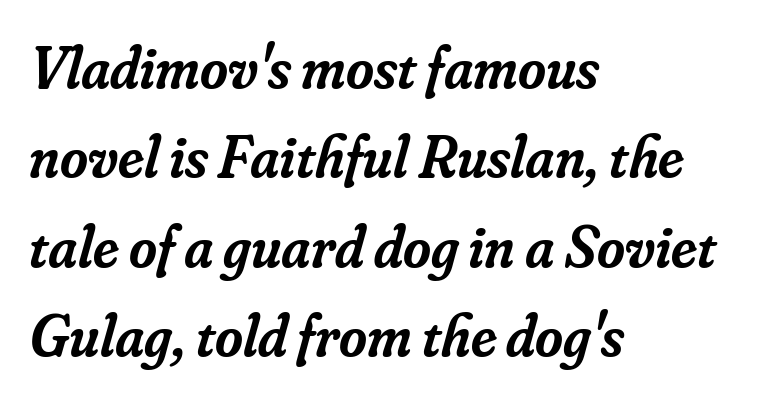
Q: Is the text bold? A: Semi-bold.
Q: Is the text italic (slanted)? A: Yes, it leans right by about 16 degrees.
Q: Is the typeface a serif or a sans-serif typeface? A: Serif.
Q: Is the text underlined? A: No.
Q: How is the paragraph aligned? A: Left-aligned.
Q: Is the spacing between letters normal or unusually wide? A: Normal.
Q: Is the spacing between lines tight, normal or loose? A: Normal.
Q: Width (condensed, normal, or wide)? A: Normal.
Q: Stroke contrast? A: Low.
Q: x-height? A: Small.
Q: Monospaced? A: No.
